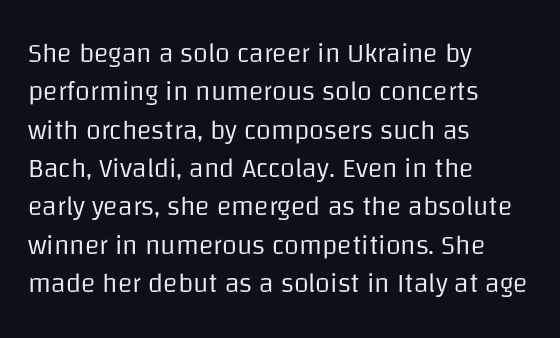
Every row of glyphs begins at an identical x-position on the left. A roman cut, with each character standing at attention. Does the leading feel generous? No, just average. The tracking reads as untouched default to a designer's eye.
